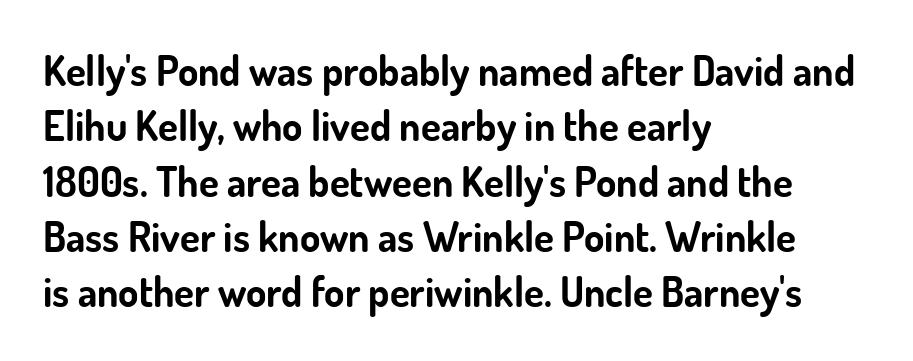
Font category for this specimen: sans-serif. The face used here is proportionally spaced, like ordinary book or web type. The specimen reads as upright at a glance. Each row of text sits above clean, open space. If you drew a ruler down the left edge, every line would touch it. The characters look thick and weighty, a clear bold.
